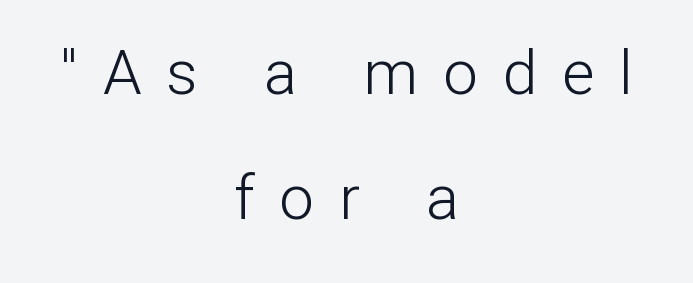
This is not heavy type; no bold has been used. Letter spacing: wide. The passage shown is not underscored anywhere. Interline gaps are noticeably wide in this sample. Spacing verdict: proportional, widths tailored to each character.
